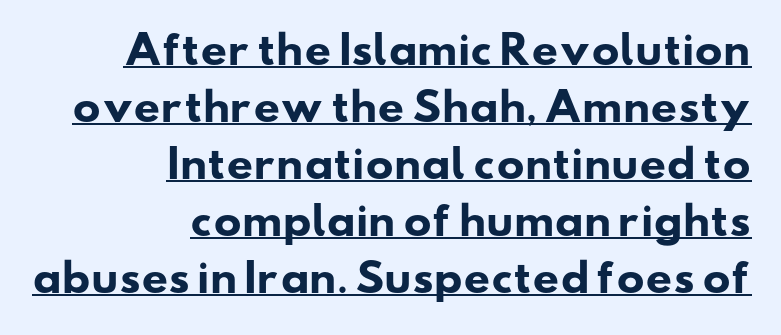
Q: Is the text bold? A: Yes.
Q: Is the typeface a serif or a sans-serif typeface? A: Sans-serif.
Q: Is the text underlined? A: Yes.
Q: How is the paragraph aligned? A: Right-aligned.
Q: Is the spacing between letters normal or unusually wide? A: Normal.
Q: Is the spacing between lines tight, normal or loose? A: Normal.
Q: Width (condensed, normal, or wide)? A: Wide.
Q: Stroke contrast? A: Low.
Q: x-height? A: Small.
Q: Monospaced? A: No.
